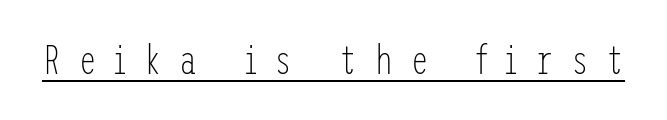
The image shows 40 px light, condensed sans-serif type, upright; set unusually wide letter spacing (+0.44 em), underlined; low stroke contrast and a medium x-height.
